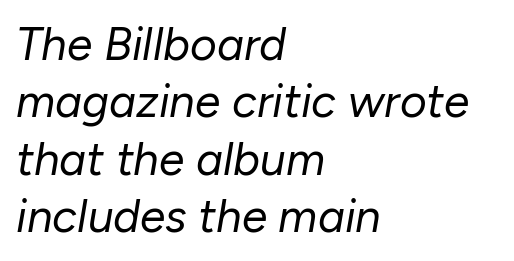
The image shows 46 px regular-weight type, italic (leaning right); set left-aligned, normal line spacing (1.25x), normal letter spacing, not underlined; low stroke contrast and a medium x-height.
